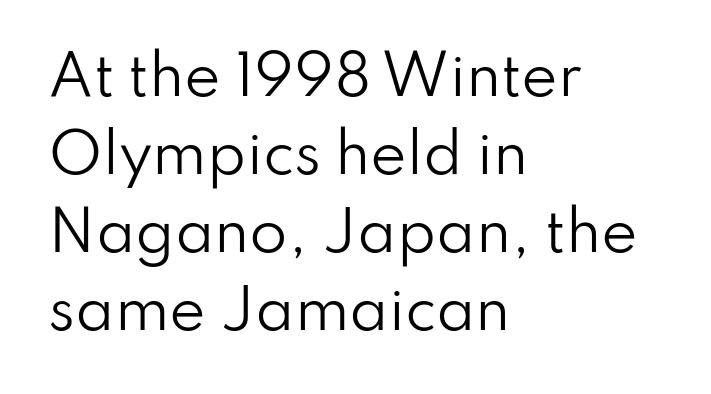
Q: Is the text bold? A: No.
Q: Is the text italic (slanted)? A: No, it is upright.
Q: Is the typeface a serif or a sans-serif typeface? A: Sans-serif.
Q: Is the text underlined? A: No.
Q: How is the paragraph aligned? A: Left-aligned.
Q: Is the spacing between letters normal or unusually wide? A: Normal.
Q: Is the spacing between lines tight, normal or loose? A: Normal.
Q: Width (condensed, normal, or wide)? A: Normal.
Q: Stroke contrast? A: Low.
Q: x-height? A: Small.
Q: Monospaced? A: No.
